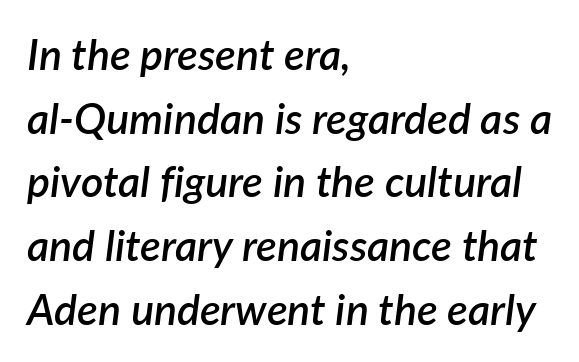
The image shows 43 px semibold type, italic (leaning right); set left-aligned, normal line spacing (1.48x), normal letter spacing, not underlined; low stroke contrast and a medium x-height.
